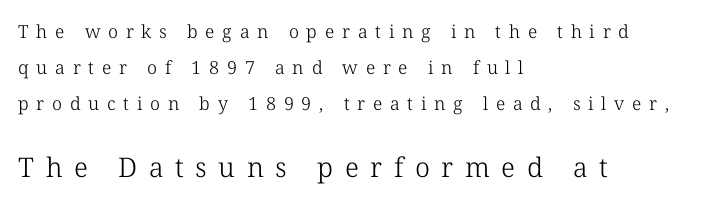
Q: Is the text bold? A: No.
Q: Is the text italic (slanted)? A: No, it is upright.
Q: Is the text underlined? A: No.
Q: How is the paragraph aligned? A: Left-aligned.
Q: Is the spacing between letters normal or unusually wide? A: Unusually wide.
Q: Is the spacing between lines tight, normal or loose? A: Loose.
Q: Which block of text is set in a larger size, the first (top) or the second (bottom)? A: The second (bottom) one.
